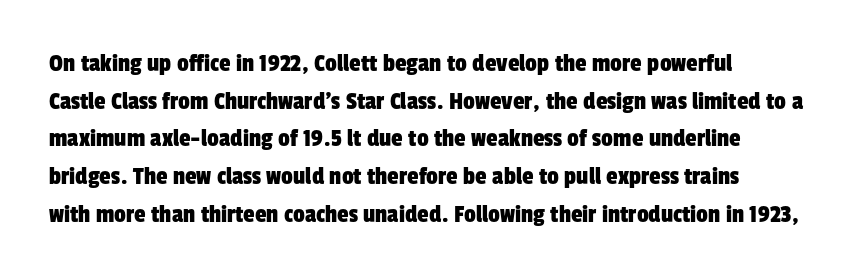
Q: Is the text underlined? A: No.
Q: How is the paragraph aligned? A: Left-aligned.
Q: Is the spacing between letters normal or unusually wide? A: Normal.
Q: Is the spacing between lines tight, normal or loose? A: Normal.
